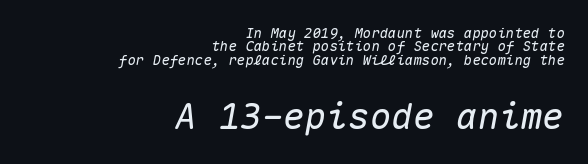
{"italic": "yes", "lean": "right", "slant_degrees": 10, "width": "normal", "stroke_contrast": "medium", "x_height": "medium", "monospaced": "yes", "underline": "no", "align": "right", "line_spacing": "tight", "line_spacing_ratio": 0.96, "letter_spacing": "normal", "letter_spacing_em": 0.0, "larger_block": "second", "size_ratio": 2.57, "glyph_px": 36}
